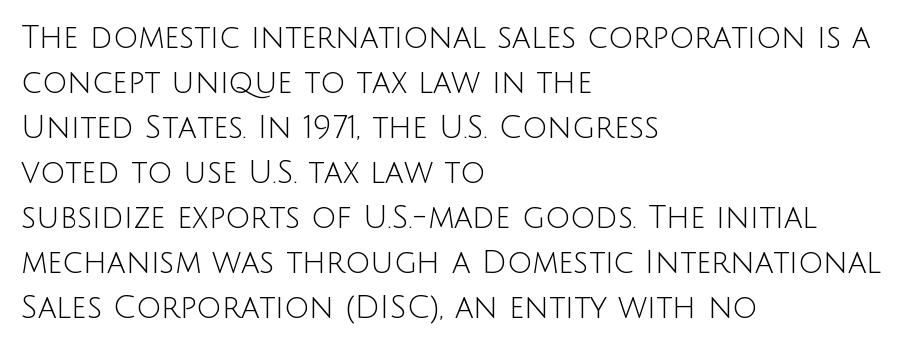
The image shows 31 px light sans-serif type, upright; set left-aligned, normal line spacing (1.45x), normal letter spacing, not underlined; low stroke contrast and a large x-height.
